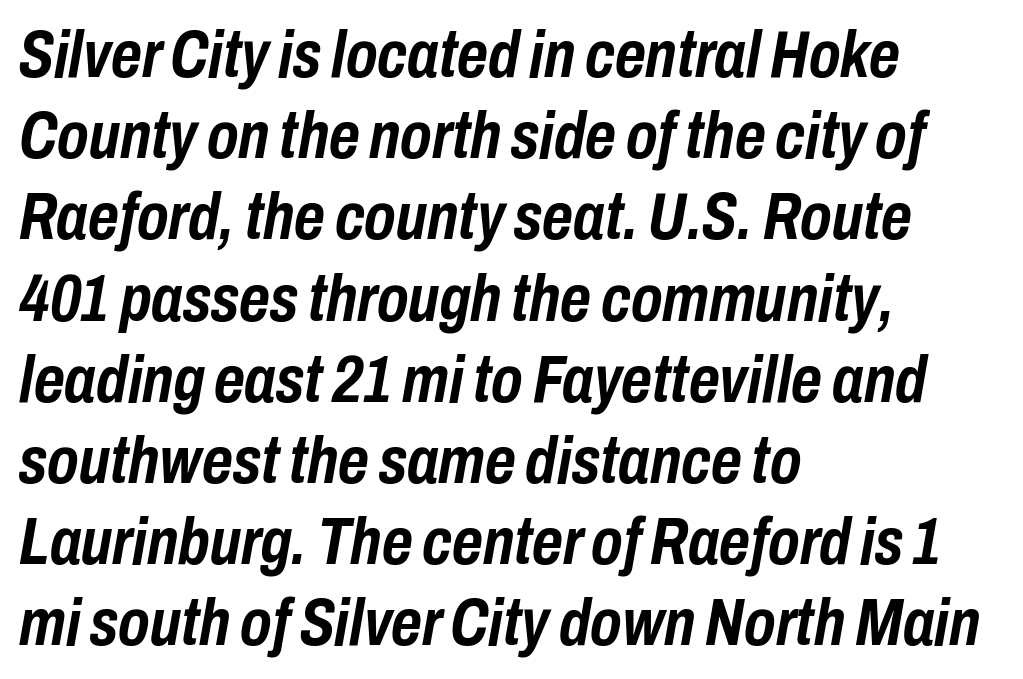
Weight: bold. Quick note: underline off. Standard letterfit; no display-style spreading of the glyphs. The typography opts for an oblique posture over an upright one.
